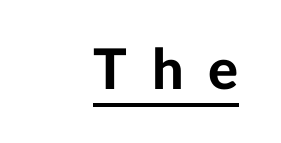
Q: Is the text bold? A: Yes.
Q: Is the text italic (slanted)? A: No, it is upright.
Q: Is the typeface a serif or a sans-serif typeface? A: Sans-serif.
Q: Is the text underlined? A: Yes.
Q: How is the paragraph aligned? A: Right-aligned.
Q: Is the spacing between letters normal or unusually wide? A: Unusually wide.
Q: Width (condensed, normal, or wide)? A: Normal.
Q: Stroke contrast? A: Low.
Q: x-height? A: Medium.
Q: Monospaced? A: No.
